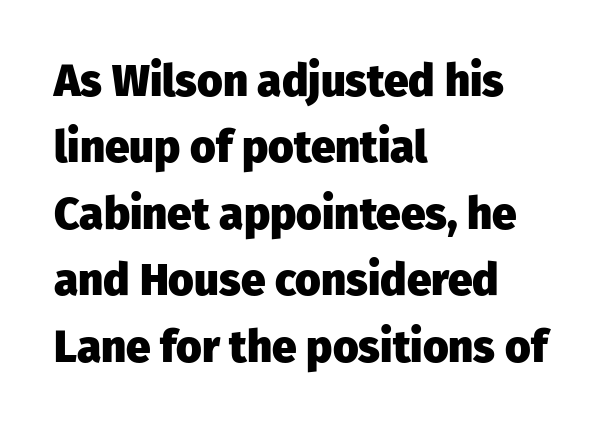
Q: Is the text bold? A: Yes.
Q: Is the text italic (slanted)? A: No, it is upright.
Q: Is the typeface a serif or a sans-serif typeface? A: Sans-serif.
Q: Is the text underlined? A: No.
Q: How is the paragraph aligned? A: Left-aligned.
Q: Is the spacing between letters normal or unusually wide? A: Normal.
Q: Is the spacing between lines tight, normal or loose? A: Normal.
Q: Width (condensed, normal, or wide)? A: Normal.
Q: Stroke contrast? A: Low.
Q: x-height? A: Medium.
Q: Monospaced? A: No.
